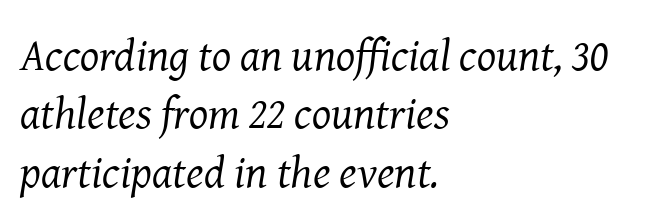
Q: Is the text bold? A: No.
Q: Is the text italic (slanted)? A: Yes, it leans right by about 8 degrees.
Q: Is the typeface a serif or a sans-serif typeface? A: Serif.
Q: Is the text underlined? A: No.
Q: How is the paragraph aligned? A: Left-aligned.
Q: Is the spacing between letters normal or unusually wide? A: Normal.
Q: Is the spacing between lines tight, normal or loose? A: Normal.
Q: Width (condensed, normal, or wide)? A: Normal.
Q: Stroke contrast? A: Medium.
Q: x-height? A: Medium.
Q: Monospaced? A: No.
